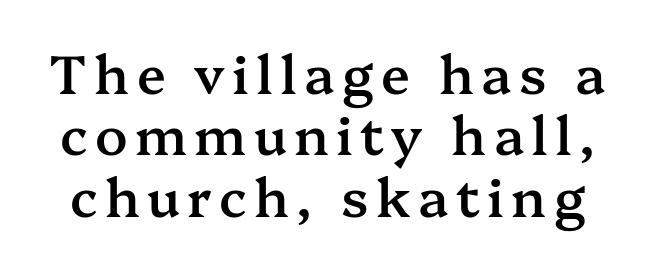
Q: Is the text bold? A: Semi-bold.
Q: Is the text italic (slanted)? A: No, it is upright.
Q: Is the typeface a serif or a sans-serif typeface? A: Serif.
Q: Is the text underlined? A: No.
Q: Width (condensed, normal, or wide)? A: Normal.
Q: Stroke contrast? A: Medium.
Q: x-height? A: Medium.
Q: Monospaced? A: No.
